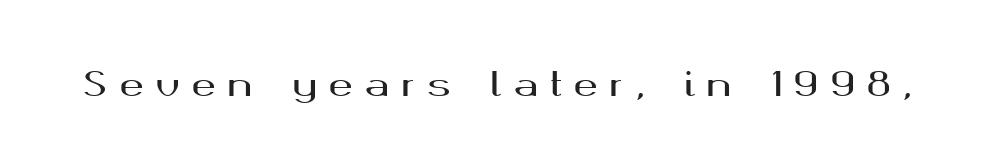
A typesetter would call this proportional, since set widths differ per character. The characters display no serif detailing; their extremities are plain. Each word looks stretched out because of the extra space between its letters. This rendering features lettering with no underline. Upright lettering throughout.
